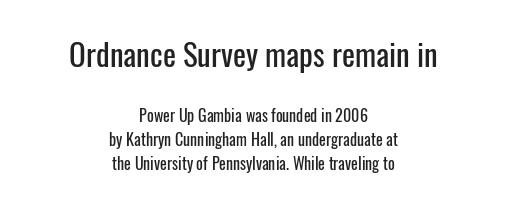
Q: Is the text italic (slanted)? A: No, it is upright.
Q: Is the typeface a serif or a sans-serif typeface? A: Sans-serif.
Q: Is the text underlined? A: No.
Q: How is the paragraph aligned? A: Centered.
Q: Is the spacing between letters normal or unusually wide? A: Normal.
Q: Is the spacing between lines tight, normal or loose? A: Normal.
Q: Which block of text is set in a larger size, the first (top) or the second (bottom)? A: The first (top) one.
Q: Width (condensed, normal, or wide)? A: Condensed.
Q: Stroke contrast? A: Low.
Q: x-height? A: Medium.
Q: Monospaced? A: No.
